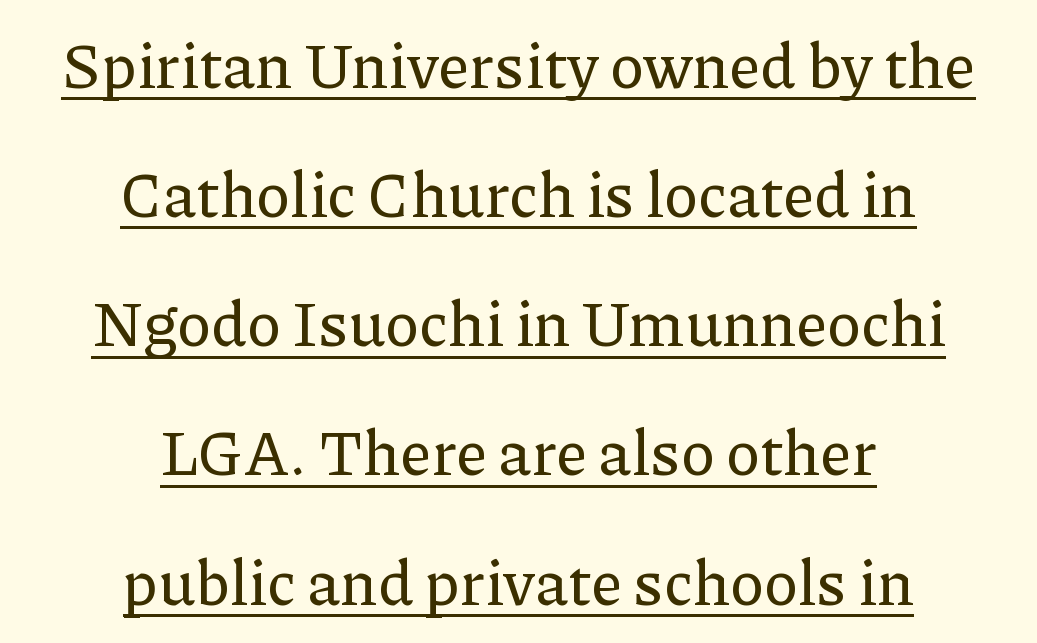
{"serif": "yes", "italic": "no", "width": "normal", "stroke_contrast": "low", "x_height": "medium", "monospaced": "no", "underline": "yes", "align": "center", "line_spacing": "loose", "line_spacing_ratio": 2.05, "letter_spacing": "normal", "letter_spacing_em": 0.0, "glyph_px": 63}
